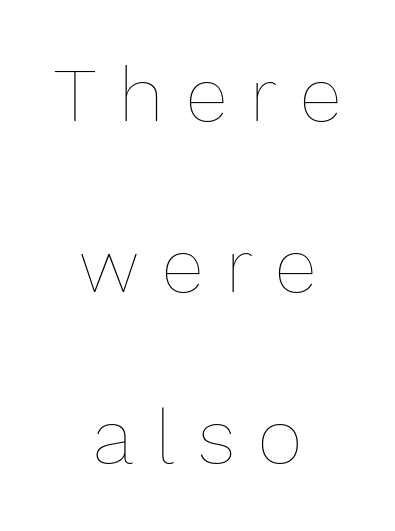
Nobody drew a line under any word here. Letters have the restrained weight of plain body copy at most. Tracking here is generous; glyphs stand well apart from one another. The face used here is proportionally spaced, like ordinary book or web type.
